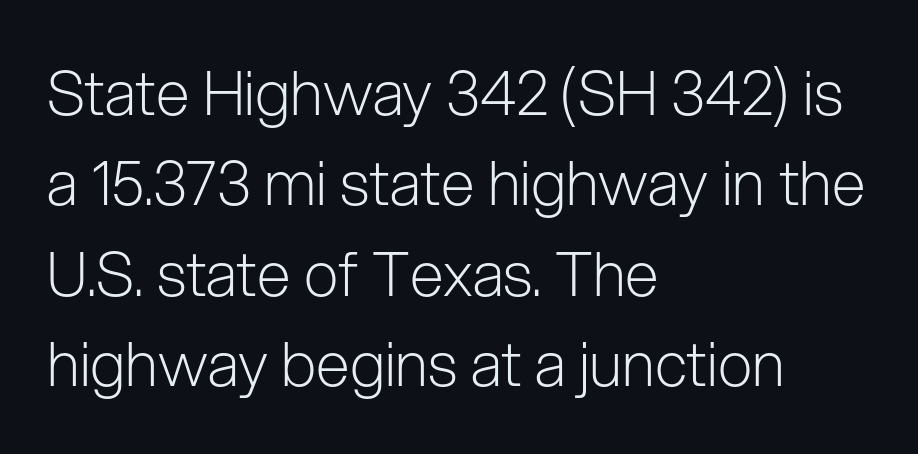
{"serif": "no", "italic": "no", "bold": "no", "weight": "light", "width": "normal", "stroke_contrast": "low", "x_height": "medium", "monospaced": "no", "underline": "no", "align": "left", "line_spacing": "normal", "line_spacing_ratio": 1.48, "letter_spacing": "normal", "letter_spacing_em": 0.0, "glyph_px": 61}
